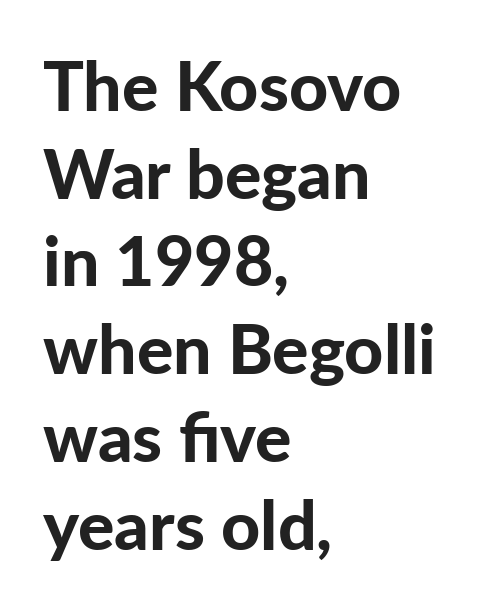
The rendering uses natural spacing where letterforms have individual widths. Observe the absence of serifs on each vertical stroke in this sample. Observe the ordinary spacing: letters are neighbours, not strangers. Clear beneath every line of the passage.
